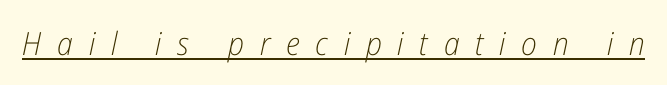
{"italic": "yes", "lean": "right", "slant_degrees": 12, "bold": "no", "weight": "light", "width": "condensed", "stroke_contrast": "low", "x_height": "medium", "monospaced": "no", "underline": "yes", "letter_spacing": "wide", "letter_spacing_em": 0.49, "glyph_px": 32}
